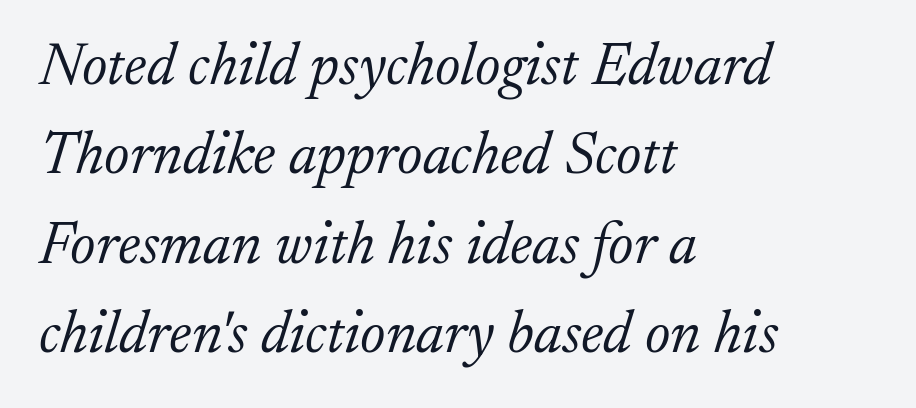
The image shows 60 px light serif type, italic (leaning right); set left-aligned, normal line spacing (1.49x), normal letter spacing, not underlined; low stroke contrast and a small x-height.
